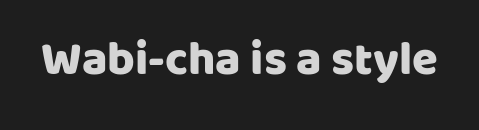
Q: Is the text italic (slanted)? A: No, it is upright.
Q: Is the typeface a serif or a sans-serif typeface? A: Sans-serif.
Q: Is the text underlined? A: No.
Q: Is the spacing between letters normal or unusually wide? A: Normal.
Q: Width (condensed, normal, or wide)? A: Normal.
Q: Stroke contrast? A: Low.
Q: x-height? A: Large.
Q: Monospaced? A: No.
